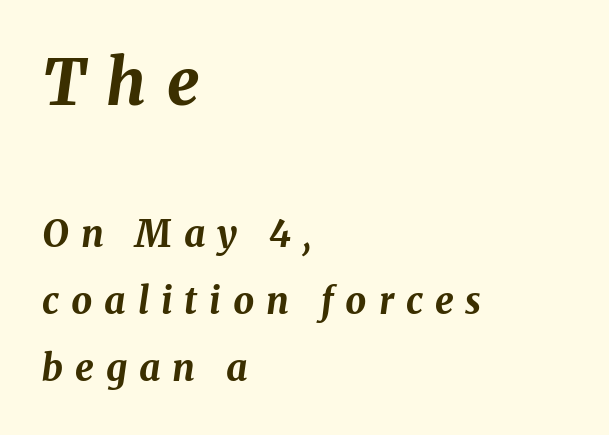
The image shows 64 px bold type, italic (leaning right); set left-aligned, line spacing 1.82x, unusually wide letter spacing (+0.32 em), not underlined; the first (top) block is 1.73x larger; medium stroke contrast and a medium x-height.
